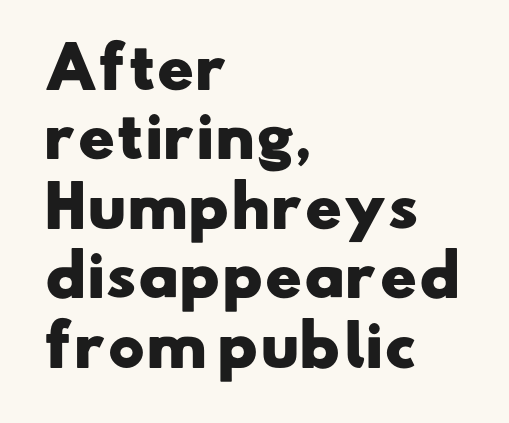
What weight is shown? A full bold with thick strokes. This sample uses a sans-serif face. Horizontal alignment here is leftward, the default for most running prose. Do the characters align in a grid? No, the font is proportional.
